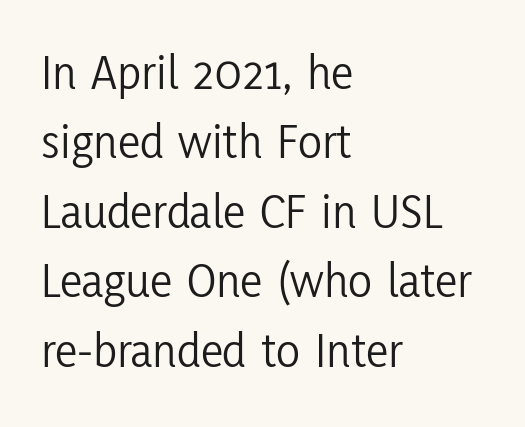
{"serif": "no", "italic": "no", "bold": "no", "weight": "light", "width": "condensed", "stroke_contrast": "low", "x_height": "medium", "monospaced": "no", "underline": "no", "align": "left", "line_spacing": "normal", "line_spacing_ratio": 1.39, "letter_spacing": "normal", "letter_spacing_em": 0.0, "glyph_px": 50}
